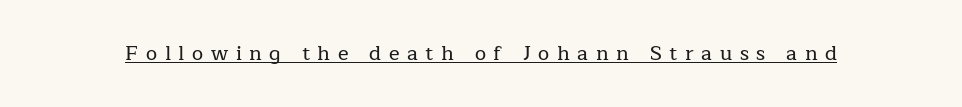
{"italic": "no", "underline": "yes", "letter_spacing": "wide", "letter_spacing_em": 0.38, "glyph_px": 20}
